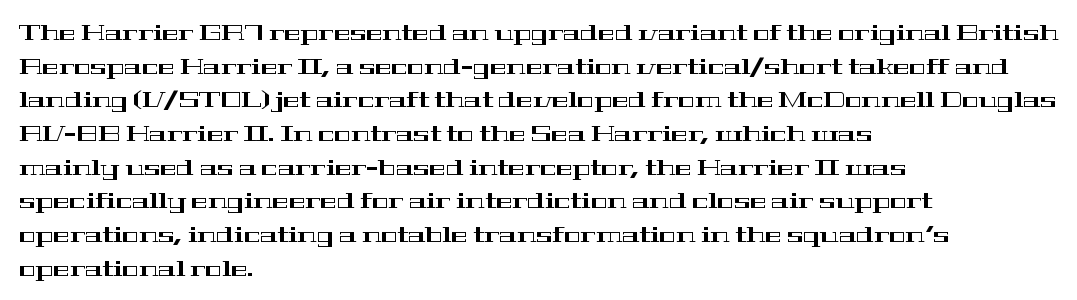
Q: Is the text italic (slanted)? A: No, it is upright.
Q: Is the text underlined? A: No.
Q: How is the paragraph aligned? A: Left-aligned.
Q: Is the spacing between letters normal or unusually wide? A: Normal.
Q: Is the spacing between lines tight, normal or loose? A: Normal.
